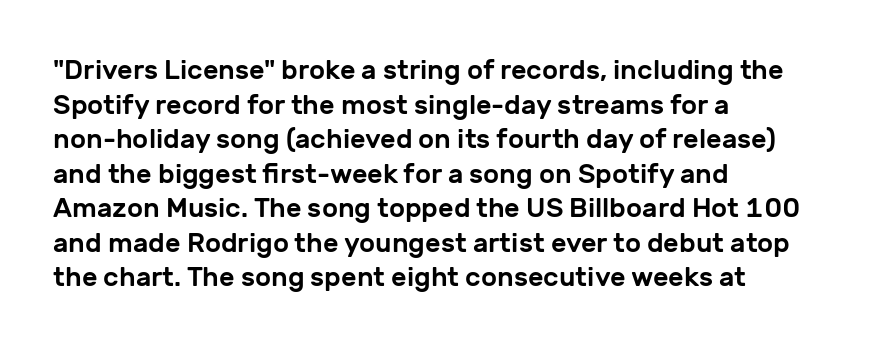
The image shows 27 px text type, upright; set left-aligned, normal line spacing (1.28x), normal letter spacing, not underlined.
